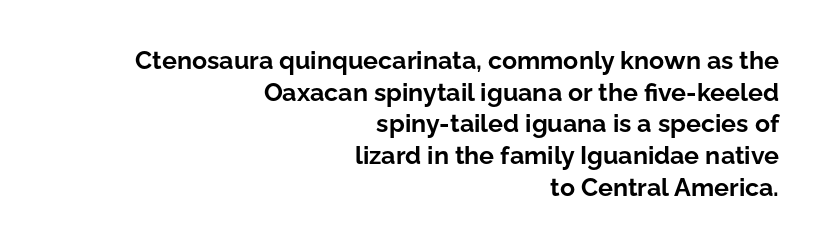
Q: Is the text bold? A: Yes.
Q: Is the text italic (slanted)? A: No, it is upright.
Q: Is the text underlined? A: No.
Q: How is the paragraph aligned? A: Right-aligned.
Q: Is the spacing between letters normal or unusually wide? A: Normal.
Q: Is the spacing between lines tight, normal or loose? A: Normal.
